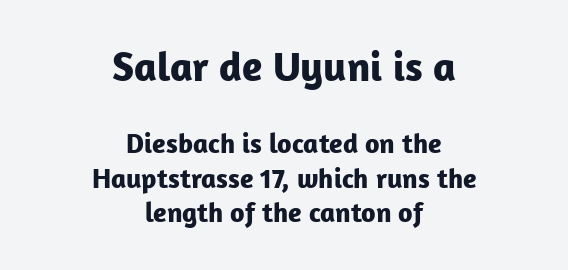
The image shows 42 px bold sans-serif type, upright; set centered, line spacing 1.23x, normal letter spacing, not underlined; the first (top) block is 1.5x larger; low stroke contrast and a medium x-height.
